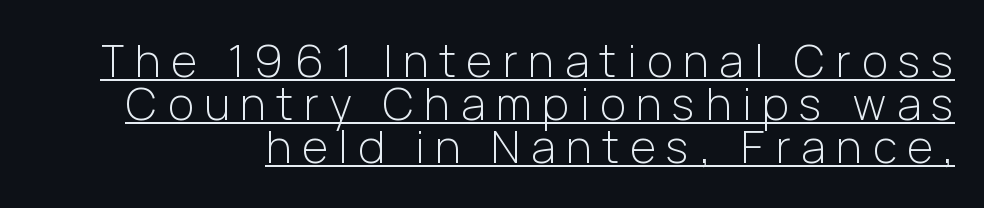
Q: Is the text bold? A: No.
Q: Is the text italic (slanted)? A: No, it is upright.
Q: Is the typeface a serif or a sans-serif typeface? A: Sans-serif.
Q: Is the text underlined? A: Yes.
Q: Is the spacing between letters normal or unusually wide? A: Unusually wide.
Q: Is the spacing between lines tight, normal or loose? A: Tight.
Q: Width (condensed, normal, or wide)? A: Normal.
Q: Stroke contrast? A: Low.
Q: x-height? A: Medium.
Q: Monospaced? A: No.
